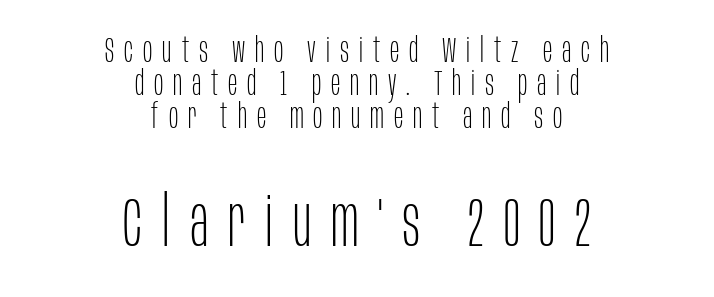
The image shows 70 px thin, condensed sans-serif type, upright; set centered, tight line spacing (0.95x), unusually wide letter spacing (+0.28 em), not underlined; the second (bottom) block is 2.0x larger; low stroke contrast and a large x-height.
